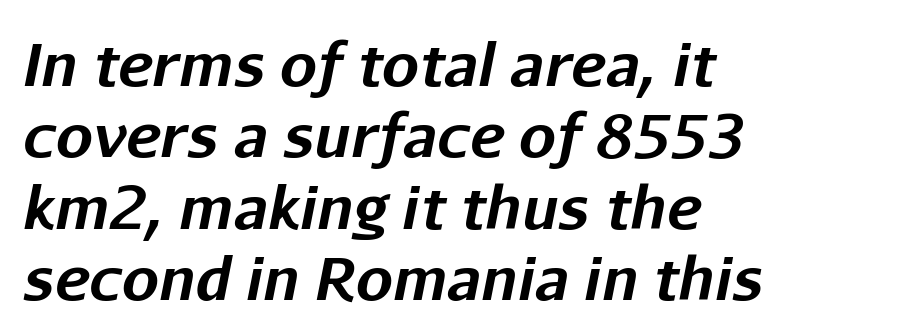
{"italic": "yes", "lean": "right", "slant_degrees": 11, "bold": "yes", "weight": "bold", "width": "normal", "stroke_contrast": "low", "x_height": "medium", "monospaced": "no", "underline": "no", "align": "left", "line_spacing_ratio": 1.21, "letter_spacing": "normal", "letter_spacing_em": 0.0, "glyph_px": 59}
